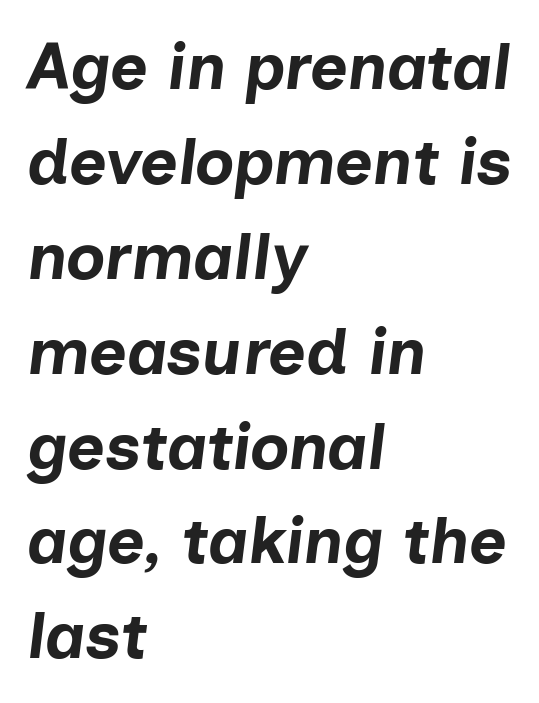
{"italic": "yes", "lean": "right", "slant_degrees": 7, "bold": "yes", "weight": "bold", "width": "normal", "stroke_contrast": "low", "x_height": "medium", "monospaced": "no", "underline": "no", "align": "left", "line_spacing": "normal", "line_spacing_ratio": 1.46, "letter_spacing": "normal", "letter_spacing_em": 0.0, "glyph_px": 65}
